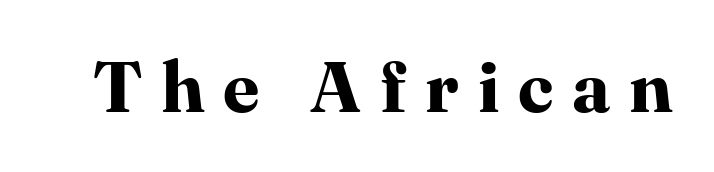
Q: Is the text bold? A: Yes.
Q: Is the text italic (slanted)? A: No, it is upright.
Q: Is the typeface a serif or a sans-serif typeface? A: Serif.
Q: Is the text underlined? A: No.
Q: Is the spacing between letters normal or unusually wide? A: Unusually wide.
Q: Width (condensed, normal, or wide)? A: Normal.
Q: Stroke contrast? A: High.
Q: x-height? A: Medium.
Q: Monospaced? A: No.
